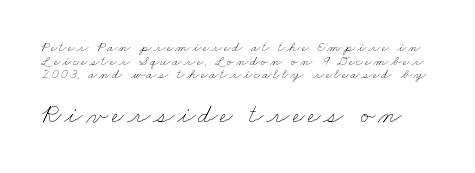
The image shows 27 px text type; set tight line spacing (0.98x), not underlined; the second (bottom) block is 1.93x larger.
